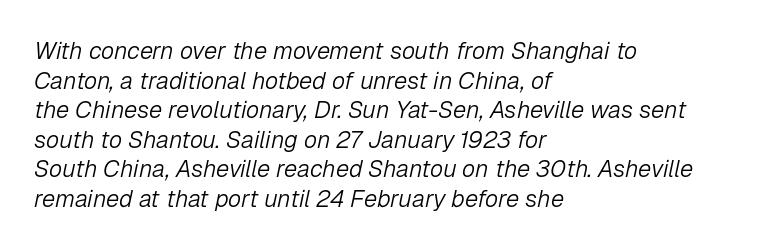
The image shows 24 px text type, italic (leaning right); set left-aligned, line spacing 1.23x, normal letter spacing, not underlined.
